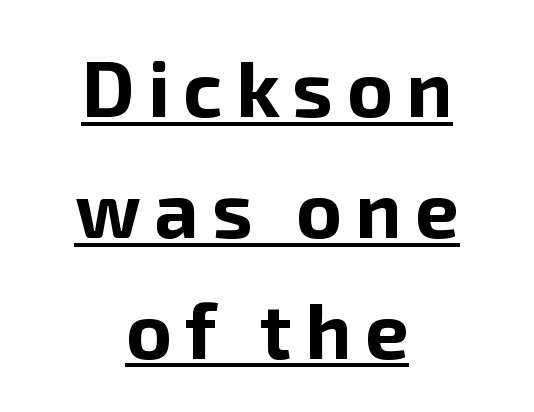
{"serif": "no", "italic": "no", "bold": "yes", "weight": "bold", "width": "normal", "stroke_contrast": "low", "x_height": "medium", "monospaced": "no", "underline": "yes", "align": "center", "line_spacing": "normal", "line_spacing_ratio": 1.55, "glyph_px": 78}
